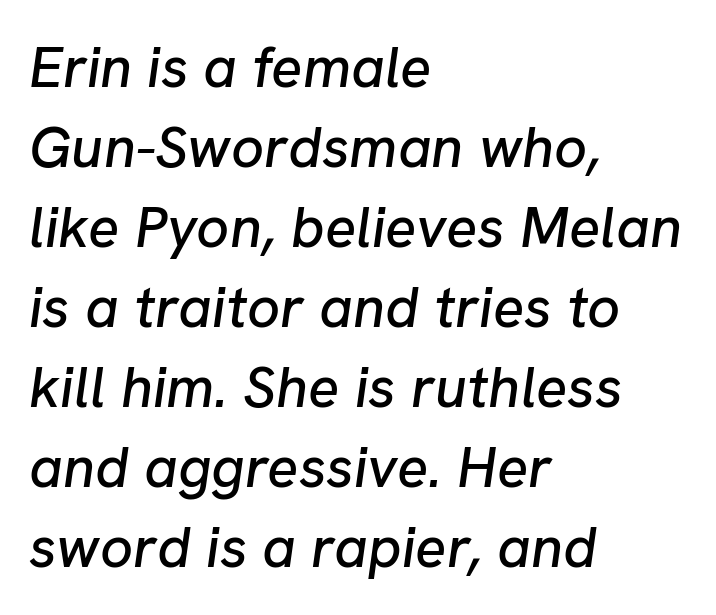
{"italic": "yes", "lean": "right", "slant_degrees": 8, "width": "normal", "stroke_contrast": "low", "x_height": "medium", "monospaced": "no", "underline": "no", "align": "left", "line_spacing": "normal", "line_spacing_ratio": 1.38, "letter_spacing": "normal", "letter_spacing_em": 0.0, "glyph_px": 58}
